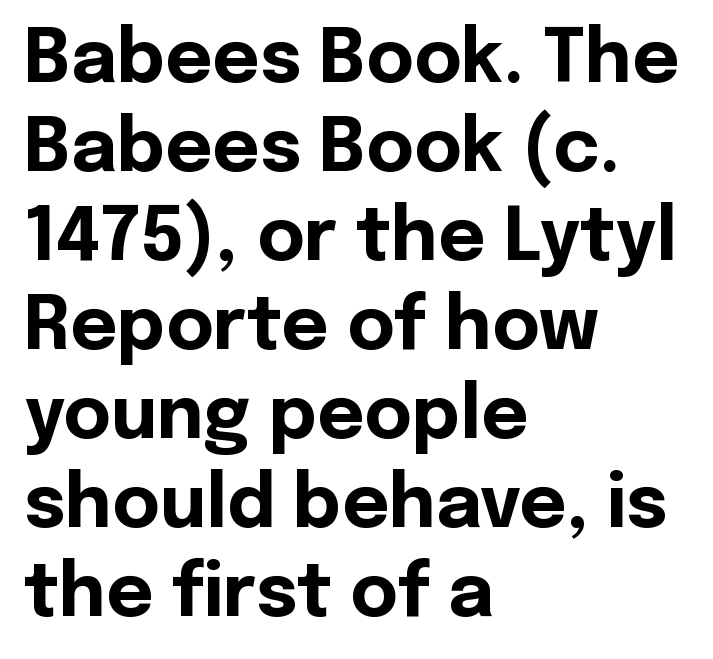
{"serif": "no", "italic": "no", "bold": "yes", "weight": "bold", "width": "normal", "x_height": "medium", "monospaced": "no", "underline": "no", "align": "left", "line_spacing_ratio": 1.22, "letter_spacing": "normal", "letter_spacing_em": 0.0, "glyph_px": 73}
